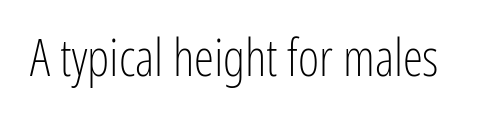
A typesetter would call this zero additional tracking. Serifs: no, the terminals of the letterforms are clean. Ordinary non-slanted type is in use. Is this a fixed-width face? No — the glyphs have proportional, varying widths. The weight tops out at a normal text grade.
